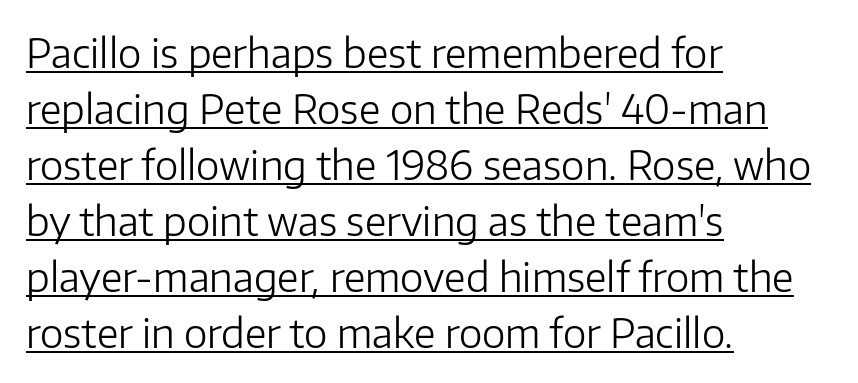
Each new line begins a customary step beneath the previous one. Here the designer chose a conventional face with non-uniform glyph widths. Is there any slant? The stems are plumb. The compositor pushed each line to the left boundary. A sans-serif font was chosen for this passage. Nothing unusual about the tracking: characters are spaced as the font intends.
